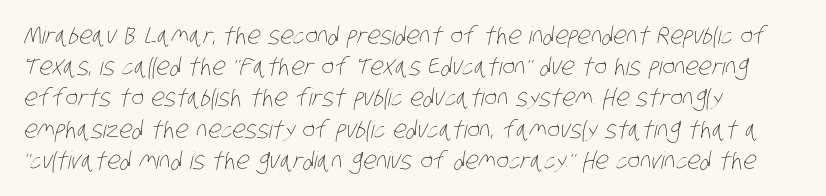
{"bold": "no", "underline": "no", "align": "left", "line_spacing": "normal", "line_spacing_ratio": 1.3, "letter_spacing": "normal", "letter_spacing_em": 0.0, "glyph_px": 24}
